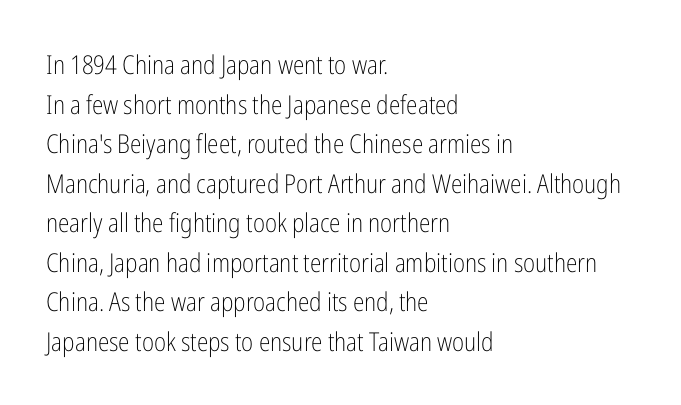
The image shows 26 px text type, upright; set left-aligned, normal line spacing (1.52x), normal letter spacing, not underlined.
